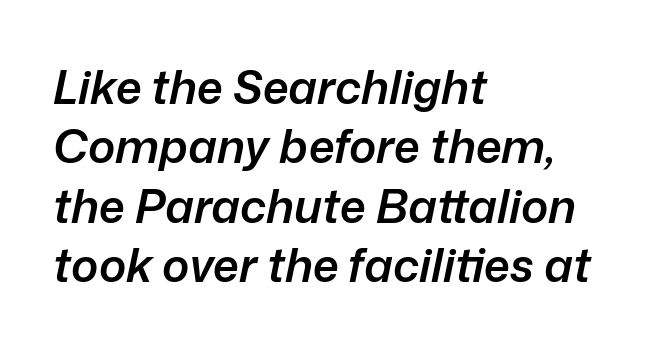
{"italic": "yes", "lean": "right", "slant_degrees": 12, "bold": "semi", "weight": "semibold", "width": "normal", "stroke_contrast": "low", "x_height": "medium", "monospaced": "no", "underline": "no", "align": "left", "line_spacing": "normal", "line_spacing_ratio": 1.29, "letter_spacing": "normal", "letter_spacing_em": 0.0, "glyph_px": 46}
